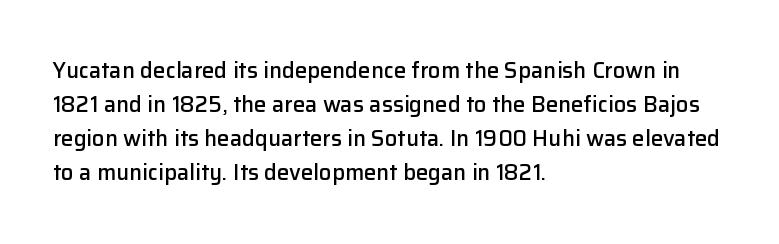
Q: Is the text bold? A: Semi-bold.
Q: Is the text italic (slanted)? A: No, it is upright.
Q: Is the text underlined? A: No.
Q: How is the paragraph aligned? A: Left-aligned.
Q: Is the spacing between letters normal or unusually wide? A: Normal.
Q: Is the spacing between lines tight, normal or loose? A: Normal.
